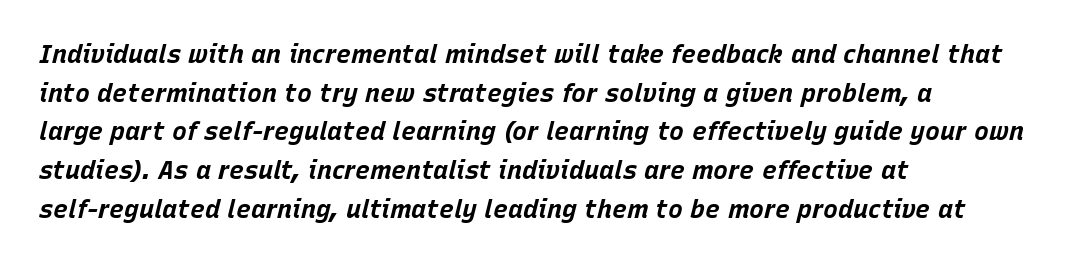
One-word summary of the alignment: left. Descenders hang freely into open space. Whoever set this chose a conventional vertical rhythm. You'd pick this weight for a headline — it's a proper bold.
